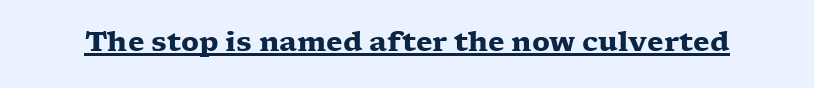
{"italic": "no", "bold": "yes", "underline": "yes", "letter_spacing": "normal", "letter_spacing_em": 0.0, "glyph_px": 27}
